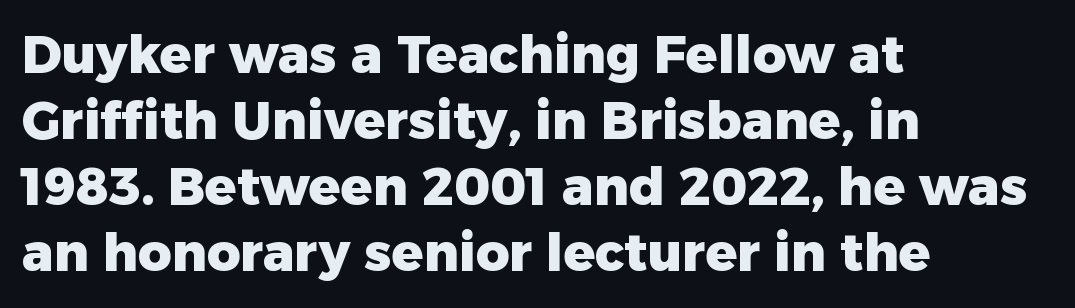
{"serif": "no", "italic": "no", "bold": "yes", "weight": "heavy", "width": "normal", "stroke_contrast": "low", "x_height": "medium", "monospaced": "no", "underline": "no", "align": "left", "line_spacing": "normal", "line_spacing_ratio": 1.27, "letter_spacing": "normal", "letter_spacing_em": 0.0, "glyph_px": 52}
